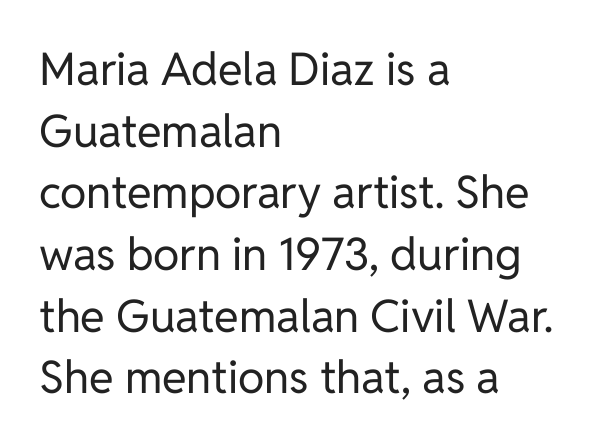
The letters carry no serifs — their stems end cleanly without finishing strokes. Here the designer chose a conventional face with non-uniform glyph widths. This sample is left-justified, so line endings fall wherever the words run out. Short note: letters normally spaced. Leading: standard. This is roman type, the default non-slanted kind.
